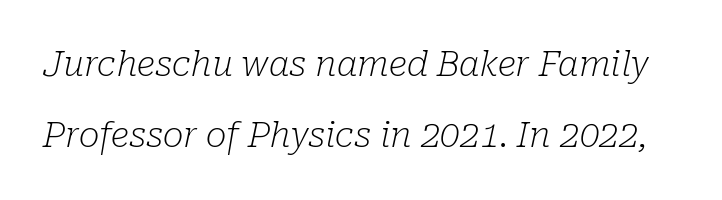
The image shows 35 px light serif type, italic (leaning right); set loose line spacing (2.04x), normal letter spacing, not underlined; low stroke contrast and a medium x-height.
